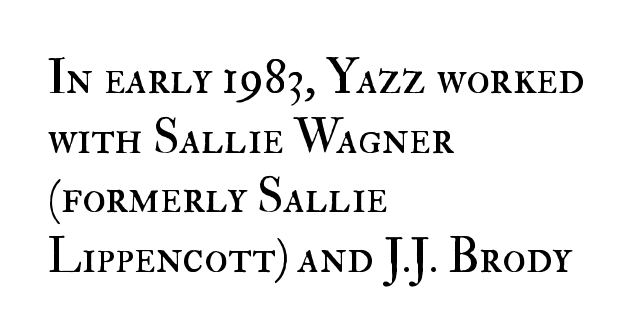
Notice how the stems are strictly vertical — no italics here. Each line starts at the same left margin while the right side varies. Letter spacing: default. Looks like regular typesetting: each glyph gets only the width it needs. Summary of weight: not heavy and not bold.
